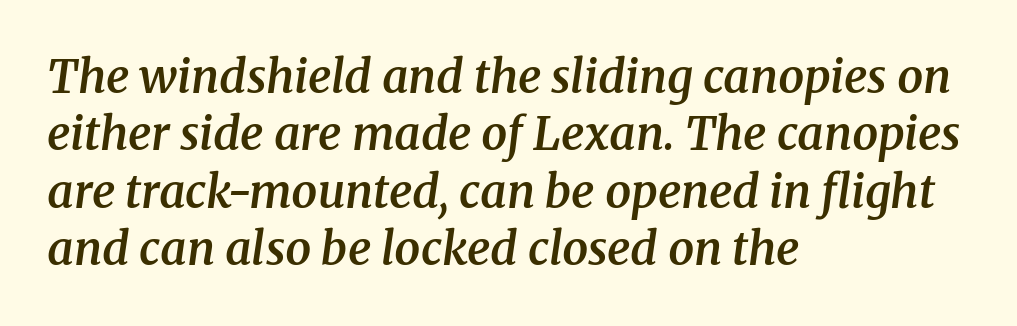
{"serif": "yes", "italic": "yes", "lean": "right", "slant_degrees": 8, "bold": "semi", "weight": "semibold", "width": "normal", "stroke_contrast": "medium", "x_height": "medium", "monospaced": "no", "underline": "no", "align": "left", "line_spacing": "normal", "line_spacing_ratio": 1.25, "letter_spacing": "normal", "letter_spacing_em": 0.0, "glyph_px": 46}
